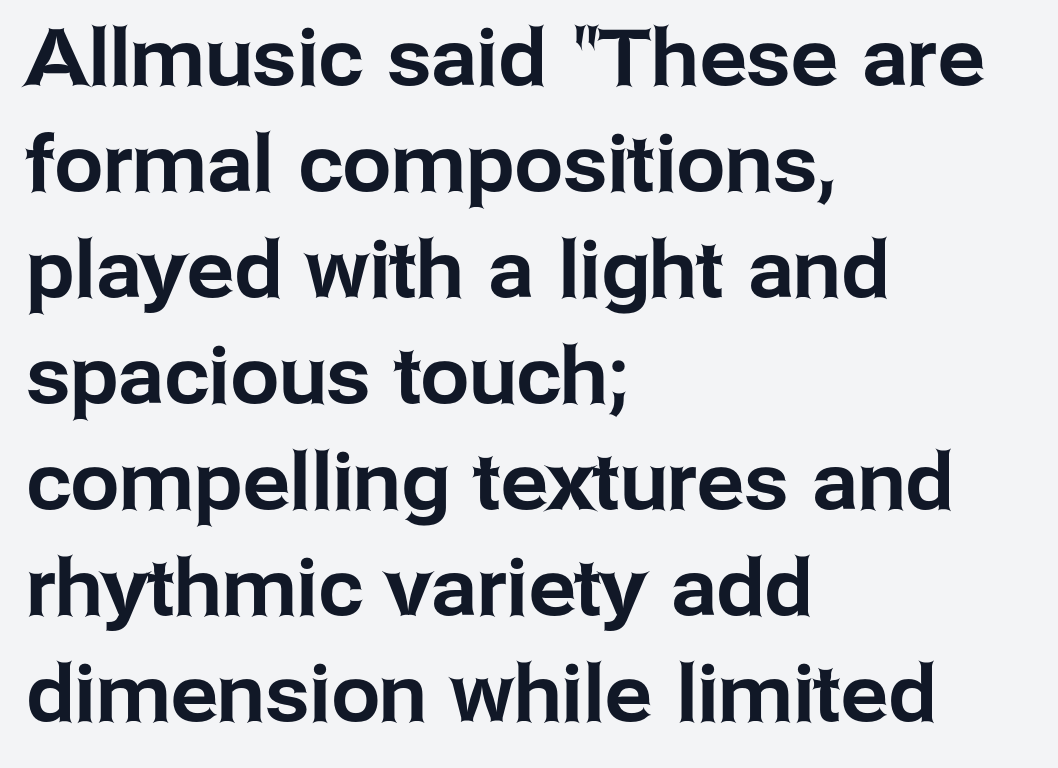
{"serif": "no", "italic": "no", "width": "normal", "stroke_contrast": "low", "x_height": "medium", "monospaced": "no", "underline": "no", "align": "left", "line_spacing": "normal", "line_spacing_ratio": 1.36, "letter_spacing": "normal", "letter_spacing_em": 0.0, "glyph_px": 78}
